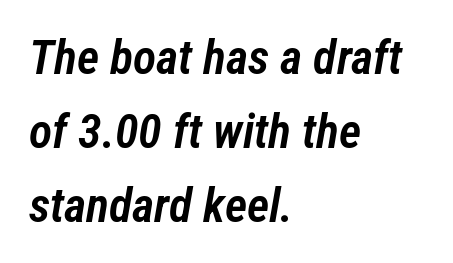
The image shows 48 px semibold, condensed type, italic (leaning right); set left-aligned, normal line spacing (1.54x), normal letter spacing, not underlined; low stroke contrast and a medium x-height.
